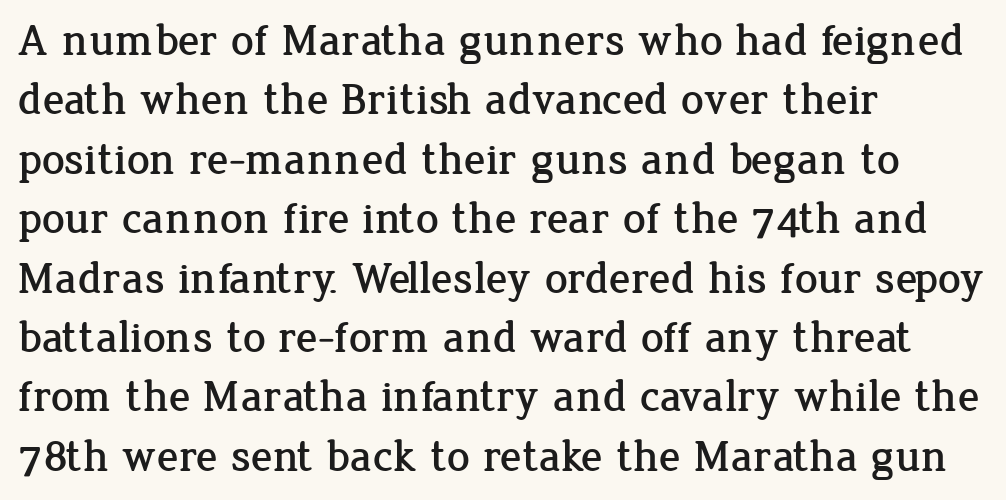
Q: Is the text italic (slanted)? A: No, it is upright.
Q: Is the typeface a serif or a sans-serif typeface? A: Serif.
Q: Is the text underlined? A: No.
Q: How is the paragraph aligned? A: Left-aligned.
Q: Is the spacing between letters normal or unusually wide? A: Normal.
Q: Is the spacing between lines tight, normal or loose? A: Normal.
Q: Width (condensed, normal, or wide)? A: Normal.
Q: Stroke contrast? A: Low.
Q: x-height? A: Medium.
Q: Monospaced? A: No.
